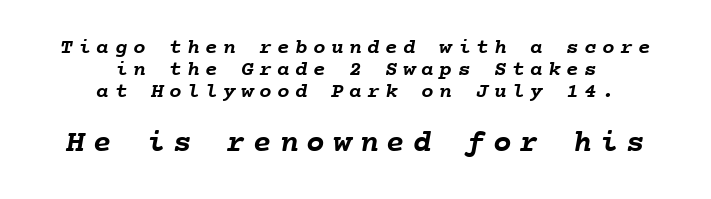
The image shows 31 px semibold type, monospaced; set centered, tight line spacing (1.05x), unusually wide letter spacing (+0.26 em), not underlined; the second (bottom) block is 1.48x larger; low stroke contrast and a medium x-height.
